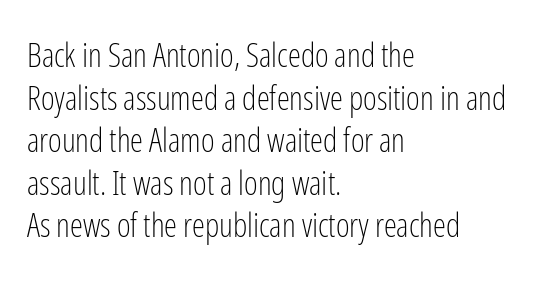
Q: Is the text bold? A: No.
Q: Is the text italic (slanted)? A: No, it is upright.
Q: Is the typeface a serif or a sans-serif typeface? A: Sans-serif.
Q: Is the text underlined? A: No.
Q: How is the paragraph aligned? A: Left-aligned.
Q: Is the spacing between letters normal or unusually wide? A: Normal.
Q: Is the spacing between lines tight, normal or loose? A: Normal.
Q: Width (condensed, normal, or wide)? A: Condensed.
Q: Stroke contrast? A: Low.
Q: x-height? A: Medium.
Q: Monospaced? A: No.
